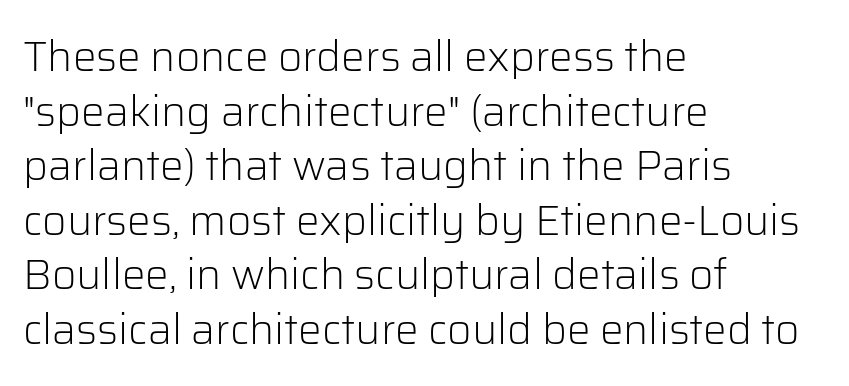
{"serif": "no", "italic": "no", "bold": "no", "weight": "light", "width": "normal", "stroke_contrast": "low", "x_height": "medium", "monospaced": "no", "underline": "no", "align": "left", "line_spacing": "normal", "line_spacing_ratio": 1.3, "letter_spacing": "normal", "letter_spacing_em": 0.0, "glyph_px": 42}
